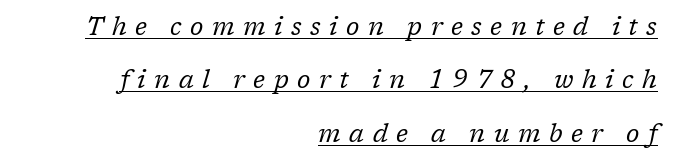
{"italic": "yes", "lean": "right", "slant_degrees": 17, "bold": "no", "underline": "yes", "align": "right", "line_spacing": "loose", "line_spacing_ratio": 2.14, "letter_spacing": "wide", "letter_spacing_em": 0.34, "glyph_px": 25}
